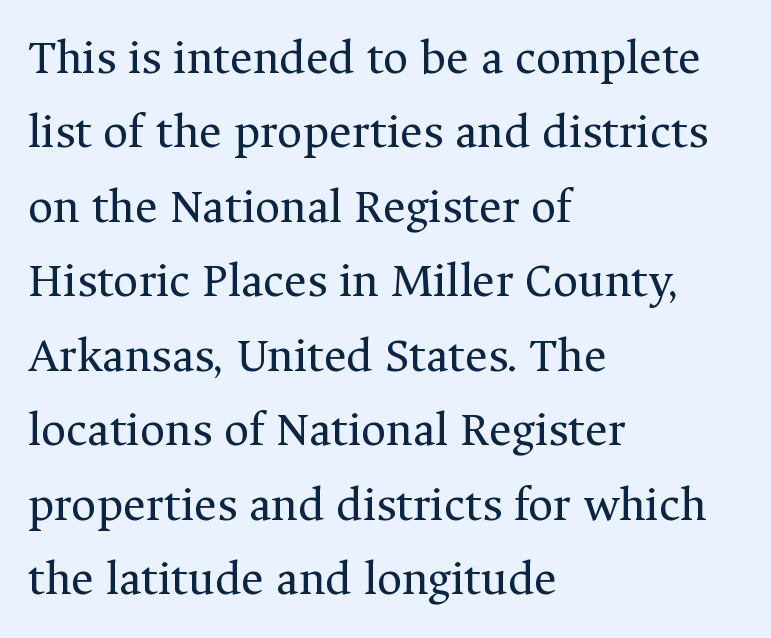
The passage shown is not underscored anywhere. The font is comparable to plain body text, perhaps lighter. The specimen reads as upright at a glance. Proportional: the letters do not fall into vertical columns.
